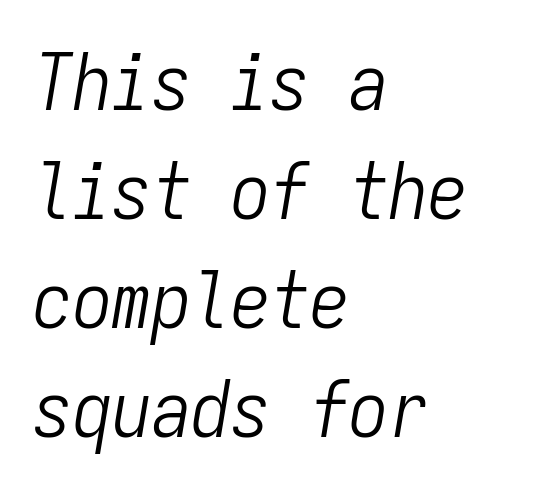
Q: Is the text bold? A: No.
Q: Is the text italic (slanted)? A: Yes, it leans right by about 9 degrees.
Q: Is the text underlined? A: No.
Q: How is the paragraph aligned? A: Left-aligned.
Q: Is the spacing between letters normal or unusually wide? A: Normal.
Q: Is the spacing between lines tight, normal or loose? A: Normal.
Q: Width (condensed, normal, or wide)? A: Condensed.
Q: Stroke contrast? A: Low.
Q: x-height? A: Medium.
Q: Monospaced? A: Yes.
